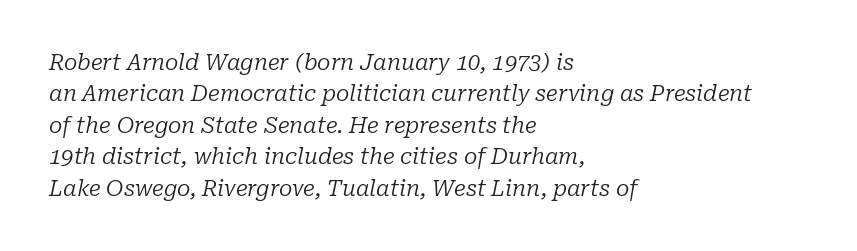
{"italic": "yes", "lean": "right", "slant_degrees": 10, "bold": "no", "underline": "no", "align": "left", "line_spacing": "normal", "line_spacing_ratio": 1.43, "letter_spacing": "normal", "letter_spacing_em": 0.0, "glyph_px": 22}
